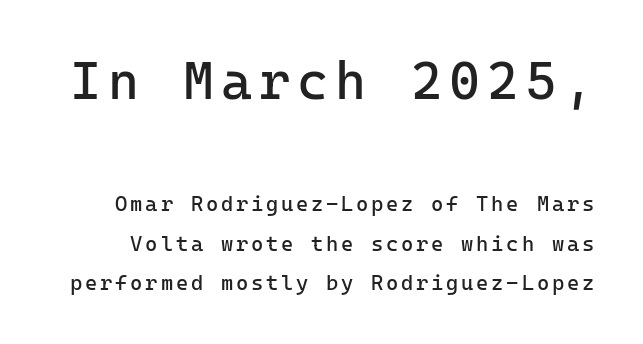
Q: Is the text bold? A: No.
Q: Is the text italic (slanted)? A: No, it is upright.
Q: Is the typeface a serif or a sans-serif typeface? A: Sans-serif.
Q: Is the text underlined? A: No.
Q: Which block of text is set in a larger size, the first (top) or the second (bottom)? A: The first (top) one.
Q: Width (condensed, normal, or wide)? A: Normal.
Q: Stroke contrast? A: Low.
Q: x-height? A: Medium.
Q: Monospaced? A: Yes.
